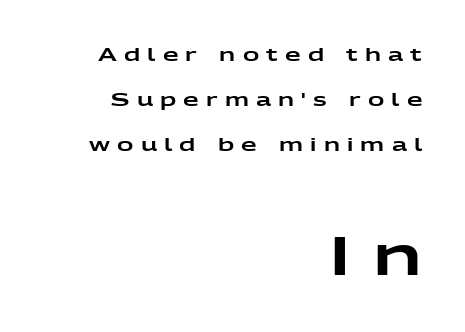
{"serif": "no", "italic": "no", "width": "wide", "stroke_contrast": "low", "x_height": "medium", "monospaced": "no", "underline": "no", "align": "right", "line_spacing": "loose", "line_spacing_ratio": 2.49, "letter_spacing": "wide", "letter_spacing_em": 0.4, "larger_block": "second", "size_ratio": 3.06, "glyph_px": 55}
